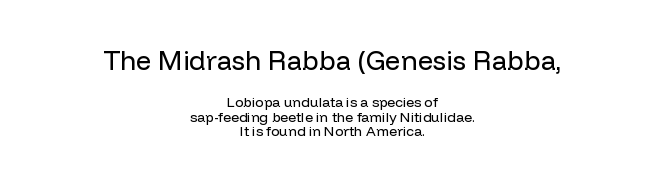
Q: Is the text bold? A: No.
Q: Is the text italic (slanted)? A: No, it is upright.
Q: Is the text underlined? A: No.
Q: How is the paragraph aligned? A: Centered.
Q: Is the spacing between letters normal or unusually wide? A: Normal.
Q: Is the spacing between lines tight, normal or loose? A: Tight.
Q: Which block of text is set in a larger size, the first (top) or the second (bottom)? A: The first (top) one.
